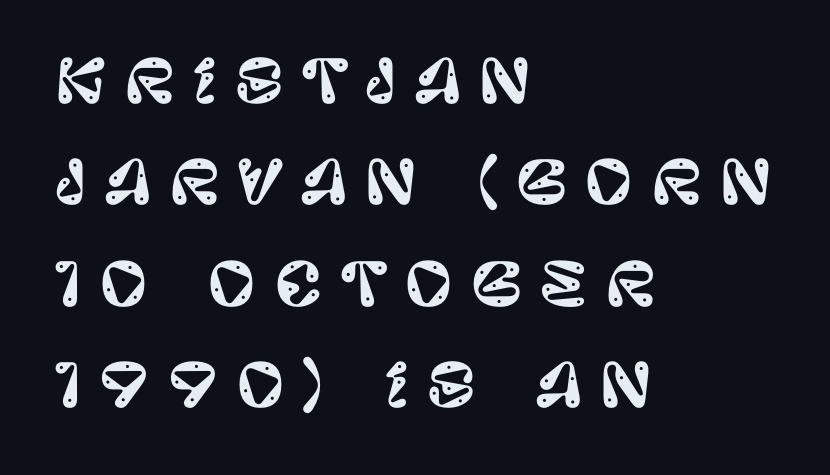
{"serif": "no", "width": "normal", "stroke_contrast": "low", "x_height": "large", "monospaced": "no", "underline": "no", "align": "left", "line_spacing_ratio": 1.72, "letter_spacing": "wide", "letter_spacing_em": 0.3, "glyph_px": 59}
